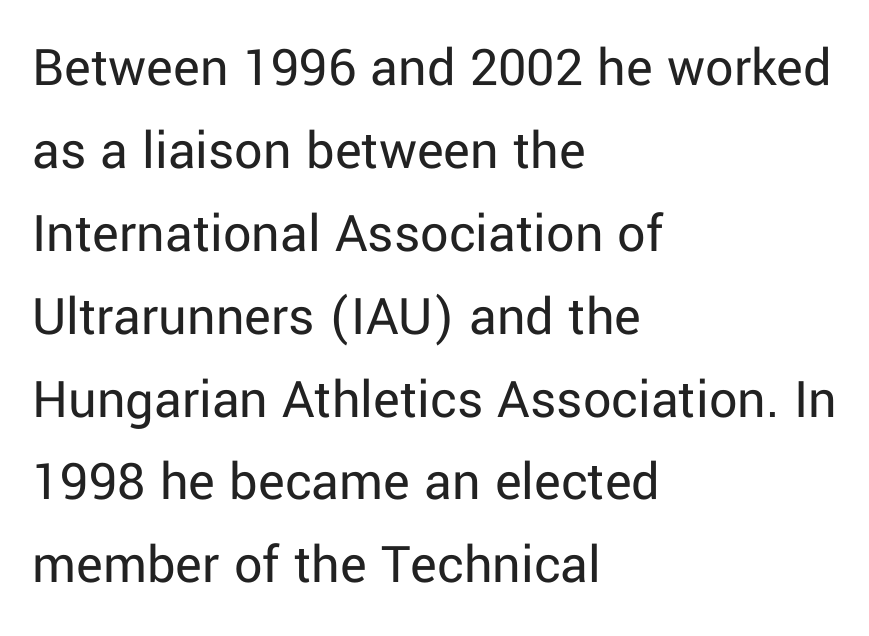
Q: Is the text bold? A: No.
Q: Is the text italic (slanted)? A: No, it is upright.
Q: Is the typeface a serif or a sans-serif typeface? A: Sans-serif.
Q: Is the text underlined? A: No.
Q: How is the paragraph aligned? A: Left-aligned.
Q: Is the spacing between letters normal or unusually wide? A: Normal.
Q: Is the spacing between lines tight, normal or loose? A: Normal.
Q: Width (condensed, normal, or wide)? A: Normal.
Q: Stroke contrast? A: Low.
Q: x-height? A: Medium.
Q: Monospaced? A: No.
